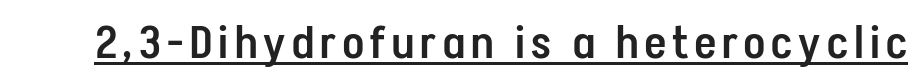
The image shows 46 px semibold, condensed sans-serif type, upright; set underlined; low stroke contrast and a medium x-height.
